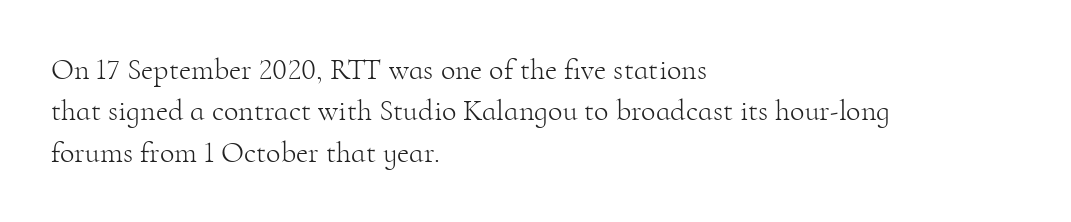
The image shows 30 px light serif type, upright; set left-aligned, normal line spacing (1.38x), normal letter spacing, not underlined; high stroke contrast and a small x-height.
